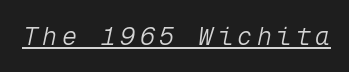
Rendered with sloped, italic letterforms. No extra ink here — the face is not bold. The string is rendered with underlining switched on.
